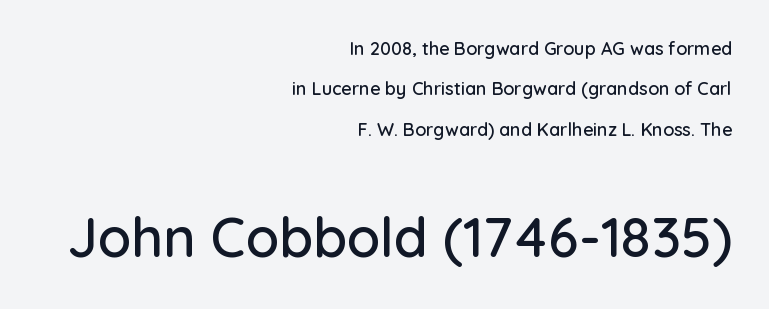
{"serif": "no", "italic": "no", "width": "normal", "stroke_contrast": "low", "x_height": "medium", "monospaced": "no", "underline": "no", "align": "right", "line_spacing": "loose", "line_spacing_ratio": 2.25, "letter_spacing": "normal", "letter_spacing_em": 0.0, "larger_block": "second", "size_ratio": 3.06, "glyph_px": 55}
